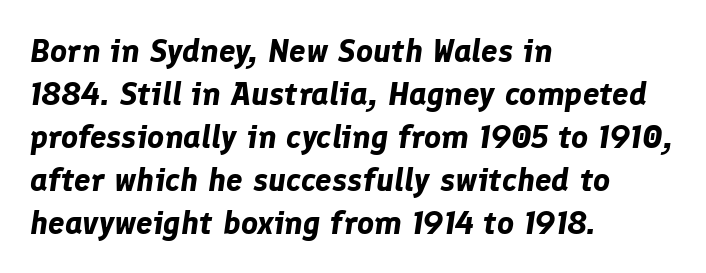
Q: Is the text bold? A: Yes.
Q: Is the text italic (slanted)? A: Yes, it leans right by about 8 degrees.
Q: Is the text underlined? A: No.
Q: How is the paragraph aligned? A: Left-aligned.
Q: Is the spacing between letters normal or unusually wide? A: Normal.
Q: Is the spacing between lines tight, normal or loose? A: Normal.
Q: Width (condensed, normal, or wide)? A: Normal.
Q: Stroke contrast? A: Low.
Q: x-height? A: Medium.
Q: Monospaced? A: No.
